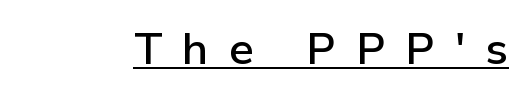
Q: Is the text bold? A: Semi-bold.
Q: Is the text italic (slanted)? A: No, it is upright.
Q: Is the typeface a serif or a sans-serif typeface? A: Sans-serif.
Q: Is the text underlined? A: Yes.
Q: Is the spacing between letters normal or unusually wide? A: Unusually wide.
Q: Width (condensed, normal, or wide)? A: Normal.
Q: Stroke contrast? A: Low.
Q: x-height? A: Medium.
Q: Monospaced? A: No.
